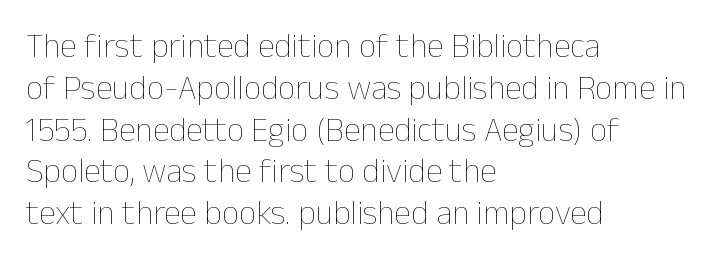
The passage shown is not underscored anywhere. Designer's note — italics off, roman on. Inter-character spacing is left at the font's built-in metrics. This sample has the flowing, uneven cadence of proportional lettering.
